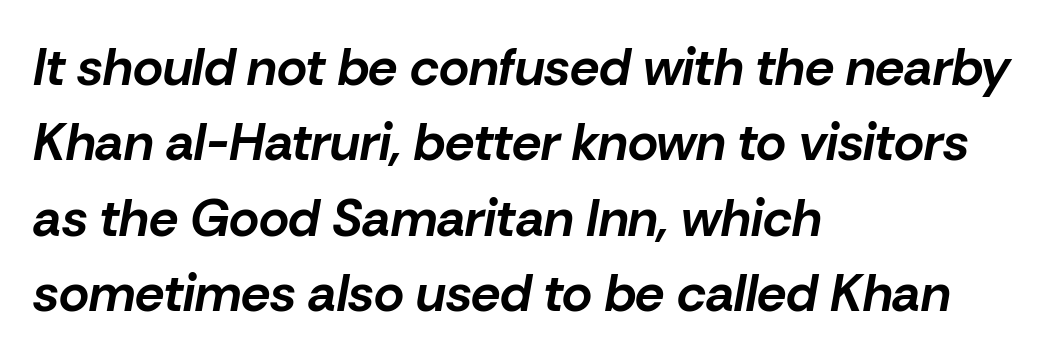
Q: Is the text bold? A: Yes.
Q: Is the text italic (slanted)? A: Yes, it leans right by about 10 degrees.
Q: Is the text underlined? A: No.
Q: How is the paragraph aligned? A: Left-aligned.
Q: Is the spacing between letters normal or unusually wide? A: Normal.
Q: Is the spacing between lines tight, normal or loose? A: Normal.
Q: Width (condensed, normal, or wide)? A: Normal.
Q: Stroke contrast? A: Low.
Q: x-height? A: Medium.
Q: Monospaced? A: No.
